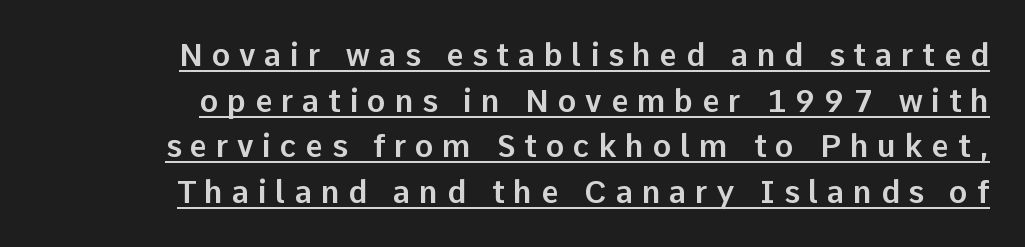
The image shows 31 px sans-serif type, upright; set right-aligned, normal line spacing (1.47x), unusually wide letter spacing (+0.28 em), underlined; low stroke contrast and a medium x-height.
